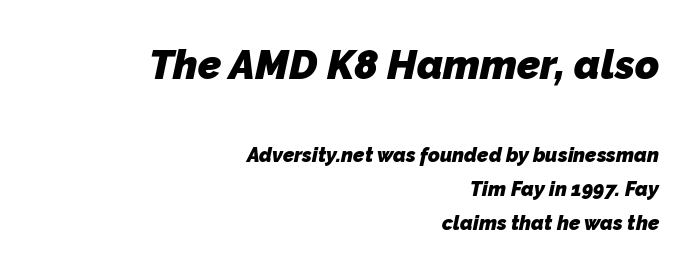
Descenders hang freely into open space. Thick stems and heavy bowls — unmistakably bold. Font category for this specimen: sans-serif. A student would notice the top passage is typeset larger than what follows. Is this a fixed-width face? No — the glyphs have proportional, varying widths. Notice how the passage keeps a crisp vertical edge on the right only.
